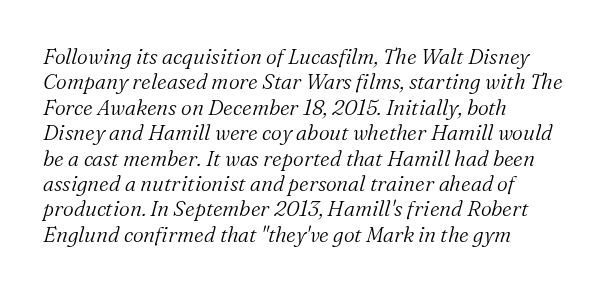
{"italic": "yes", "lean": "right", "slant_degrees": 16, "bold": "no", "underline": "no", "align": "left", "line_spacing_ratio": 1.21, "letter_spacing": "normal", "letter_spacing_em": 0.0, "glyph_px": 21}
